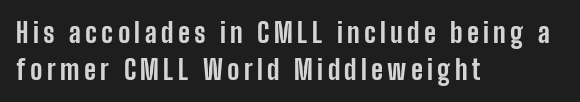
Q: Is the text bold? A: Yes.
Q: Is the text italic (slanted)? A: No, it is upright.
Q: Is the text underlined? A: No.
Q: How is the paragraph aligned? A: Left-aligned.
Q: Is the spacing between lines tight, normal or loose? A: Normal.
